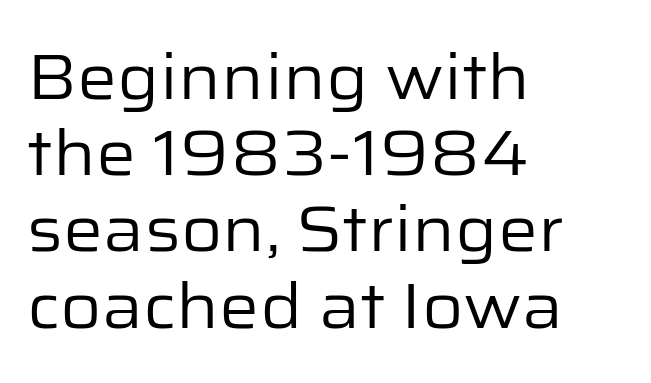
These lines keep a tight, regular rhythm from letter to letter. A typesetter would call this proportional, since set widths differ per character. The typeface has the unassuming heft of standard copy or less. You can tell it's not italic because the verticals are truly vertical.
